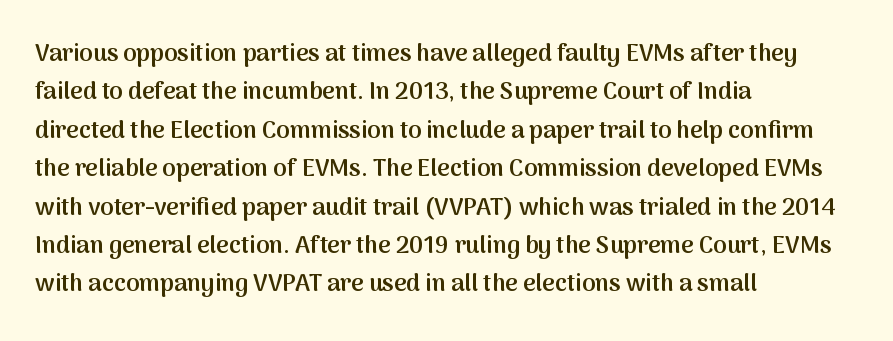
The rendering uses a moderate line-height, typical for paragraphs. How heavy is the stroke? Medium-heavy — a semibold, shy of bold. In CSS terms this would be text-align: left. The glyphs are unaccompanied by any horizontal stroke below them.
